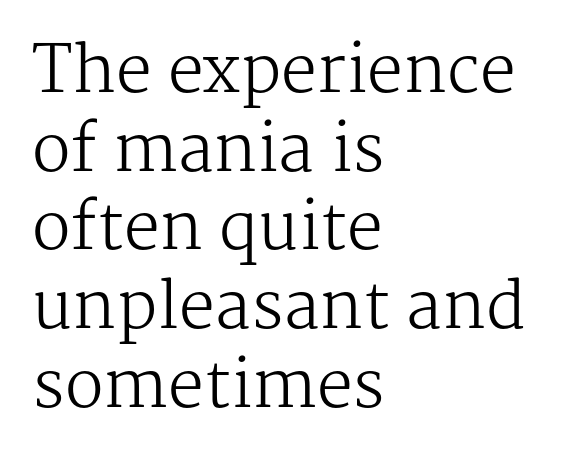
The letters stand upright; this is a roman face. Each letter keeps its own natural width here, so spacing adapts to shape. The letters look calm and open, with moderate or lighter stems. Spacing between characters is what you'd get straight out of the box. Each line starts at the same left margin while the right side varies.
